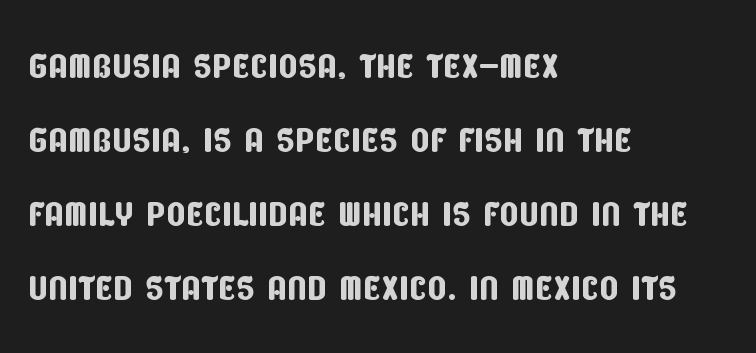
The passage shown is not underscored anywhere. The rows are spaced the way most documents space them. Observe the ordinary spacing: letters are neighbours, not strangers. Classification — sans serif.
